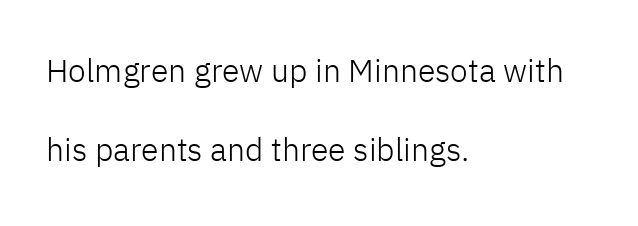
The image shows 32 px light sans-serif type, upright; set left-aligned, loose line spacing (2.48x), normal letter spacing, not underlined; low stroke contrast and a medium x-height.
